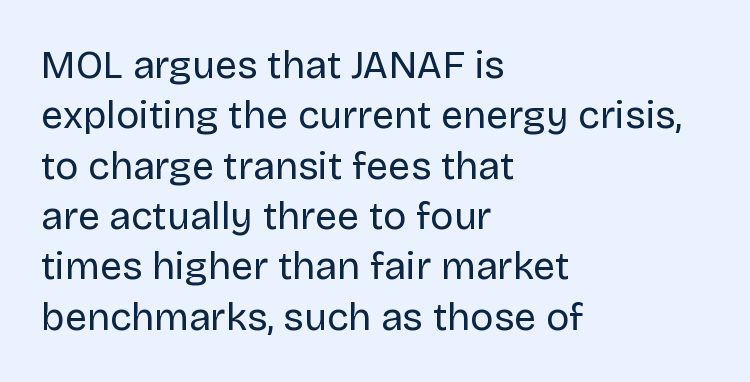
Q: Is the text bold? A: No.
Q: Is the text italic (slanted)? A: No, it is upright.
Q: Is the typeface a serif or a sans-serif typeface? A: Sans-serif.
Q: Is the text underlined? A: No.
Q: How is the paragraph aligned? A: Left-aligned.
Q: Is the spacing between letters normal or unusually wide? A: Normal.
Q: Is the spacing between lines tight, normal or loose? A: Normal.
Q: Width (condensed, normal, or wide)? A: Normal.
Q: Stroke contrast? A: Low.
Q: x-height? A: Large.
Q: Monospaced? A: No.
